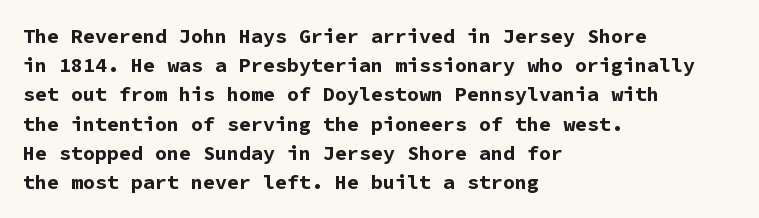
{"italic": "no", "bold": "yes", "underline": "no", "align": "left", "line_spacing": "normal", "line_spacing_ratio": 1.46, "letter_spacing": "normal", "letter_spacing_em": 0.0, "glyph_px": 20}
